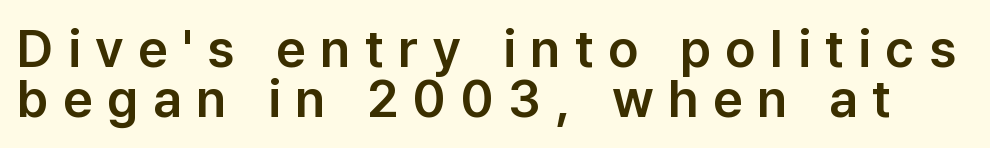
The image shows 52 px sans-serif type, upright; set tight line spacing (0.97x), unusually wide letter spacing (+0.28 em), not underlined; low stroke contrast and a medium x-height.
